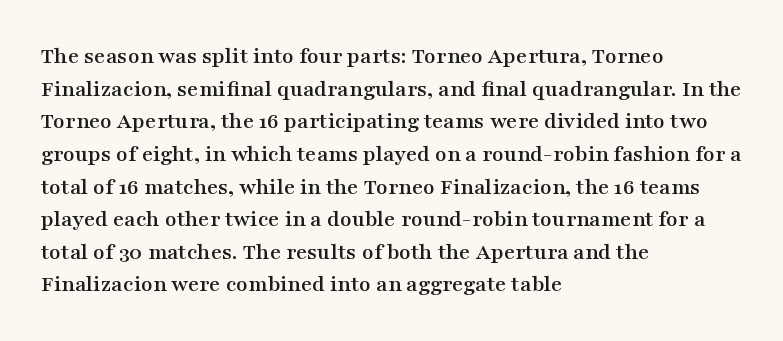
{"italic": "no", "underline": "no", "align": "left", "line_spacing": "normal", "line_spacing_ratio": 1.36, "letter_spacing": "normal", "letter_spacing_em": 0.0, "glyph_px": 24}
